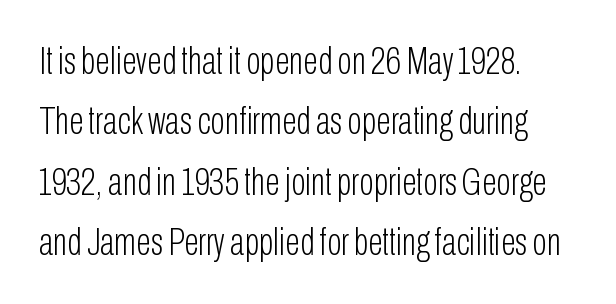
A typesetter would label this face a sans. Characters remain perfectly vertical along every line. Descenders are the only things crossing below the line. Horizontal alignment here is leftward, the default for most running prose. Summary of vertical rhythm: regular, with standard interline spacing.
